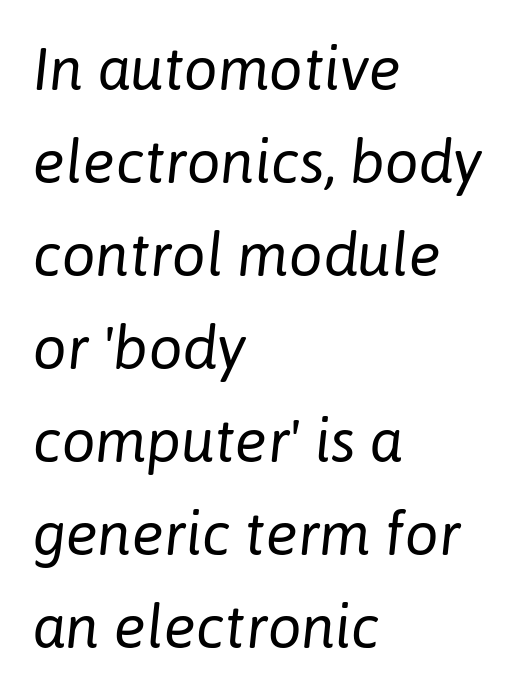
{"italic": "yes", "lean": "right", "slant_degrees": 6, "bold": "no", "weight": "regular", "width": "normal", "stroke_contrast": "low", "x_height": "medium", "monospaced": "no", "underline": "no", "align": "left", "line_spacing": "normal", "line_spacing_ratio": 1.55, "letter_spacing": "normal", "letter_spacing_em": 0.0, "glyph_px": 60}
